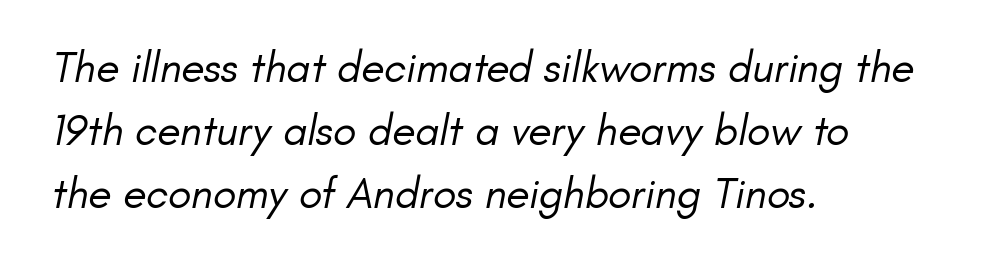
The image shows 43 px regular-weight sans-serif type; set left-aligned, normal line spacing (1.47x), normal letter spacing, not underlined; low stroke contrast and a small x-height.
